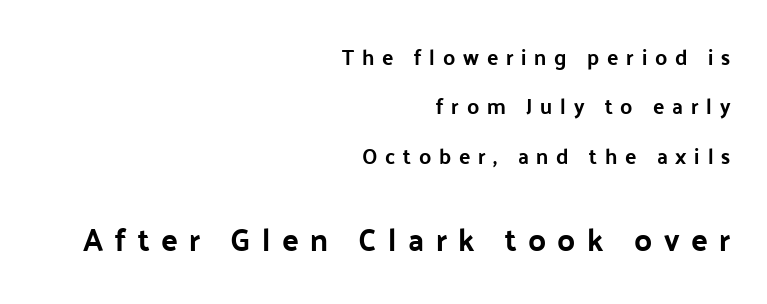
{"serif": "no", "italic": "no", "bold": "yes", "weight": "bold", "width": "normal", "stroke_contrast": "low", "x_height": "medium", "monospaced": "no", "underline": "no", "align": "right", "line_spacing": "loose", "line_spacing_ratio": 2.35, "letter_spacing": "wide", "letter_spacing_em": 0.37, "larger_block": "second", "size_ratio": 1.48, "glyph_px": 31}
